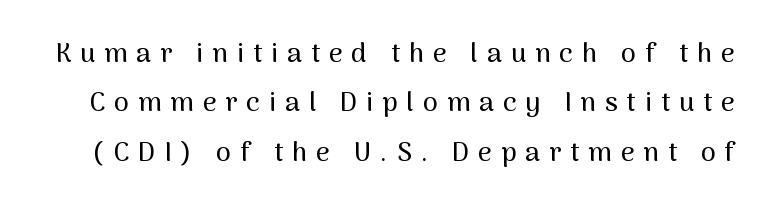
{"italic": "no", "underline": "no", "line_spacing_ratio": 1.83, "letter_spacing": "wide", "letter_spacing_em": 0.33, "glyph_px": 27}
